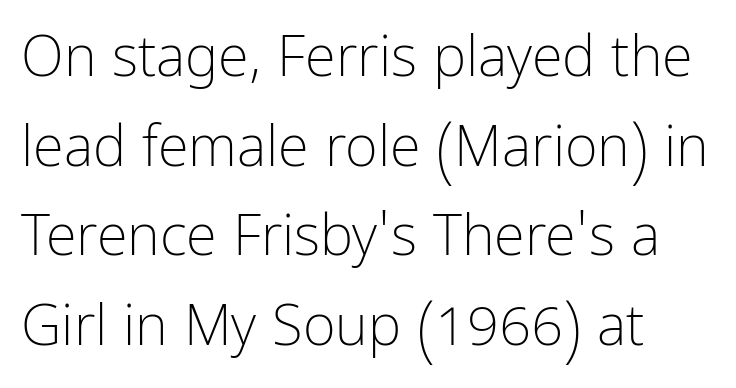
Rule under the text: the space is simply empty. Is the block centered? No — it sits flush against the left margin. There is no visible air inserted between adjacent glyphs. The lettering stays uniformly vertical, giving the passage a roman look.
